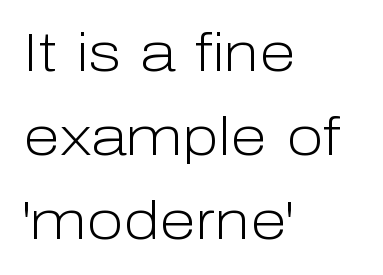
Q: Is the text bold? A: No.
Q: Is the text italic (slanted)? A: No, it is upright.
Q: Is the typeface a serif or a sans-serif typeface? A: Sans-serif.
Q: Is the text underlined? A: No.
Q: How is the paragraph aligned? A: Left-aligned.
Q: Is the spacing between letters normal or unusually wide? A: Normal.
Q: Is the spacing between lines tight, normal or loose? A: Normal.
Q: Width (condensed, normal, or wide)? A: Normal.
Q: Stroke contrast? A: Low.
Q: x-height? A: Medium.
Q: Monospaced? A: No.
